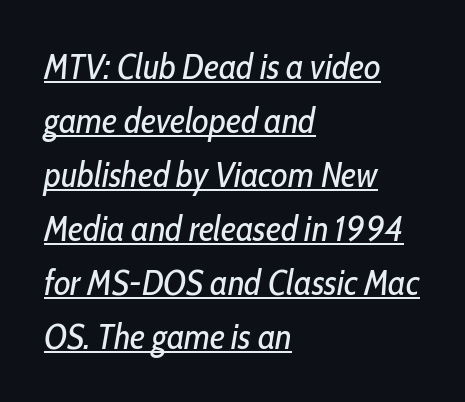
Q: Is the text bold? A: No.
Q: Is the text italic (slanted)? A: Yes, it leans right by about 10 degrees.
Q: Is the text underlined? A: Yes.
Q: How is the paragraph aligned? A: Left-aligned.
Q: Is the spacing between letters normal or unusually wide? A: Normal.
Q: Is the spacing between lines tight, normal or loose? A: Normal.
Q: Width (condensed, normal, or wide)? A: Condensed.
Q: Stroke contrast? A: Low.
Q: x-height? A: Medium.
Q: Monospaced? A: No.
